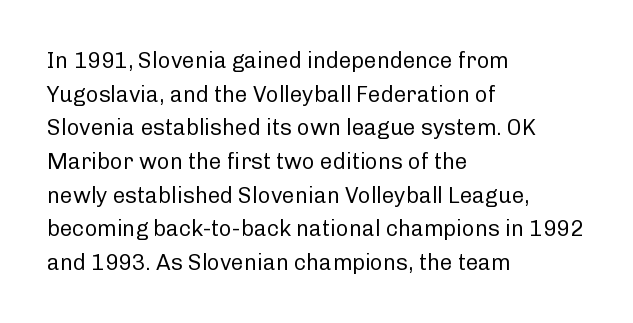
Q: Is the text bold? A: No.
Q: Is the text italic (slanted)? A: No, it is upright.
Q: Is the text underlined? A: No.
Q: How is the paragraph aligned? A: Left-aligned.
Q: Is the spacing between letters normal or unusually wide? A: Normal.
Q: Is the spacing between lines tight, normal or loose? A: Normal.
